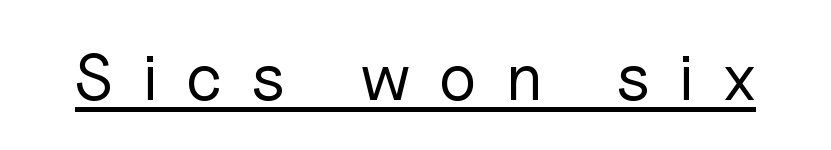
The image shows 66 px regular-weight sans-serif type, upright; set unusually wide letter spacing (+0.44 em), underlined; low stroke contrast and a medium x-height.
